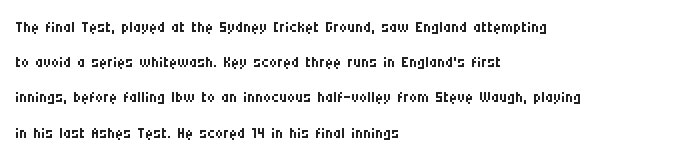
{"italic": "no", "bold": "no", "underline": "no", "align": "left", "line_spacing": "normal", "line_spacing_ratio": 1.6, "letter_spacing": "normal", "letter_spacing_em": 0.0, "glyph_px": 22}
